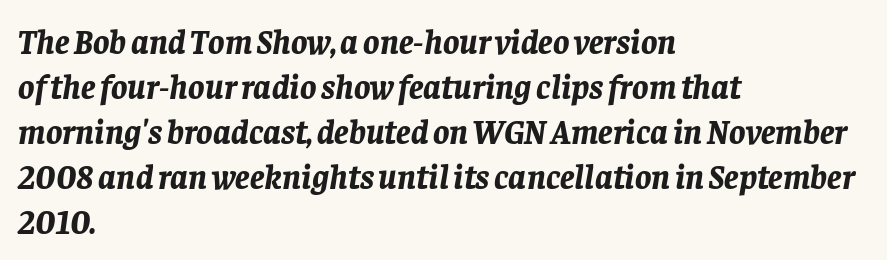
The image shows 34 px bold type, italic (leaning right); set left-aligned, normal line spacing (1.32x), normal letter spacing, not underlined; low stroke contrast and a large x-height.
